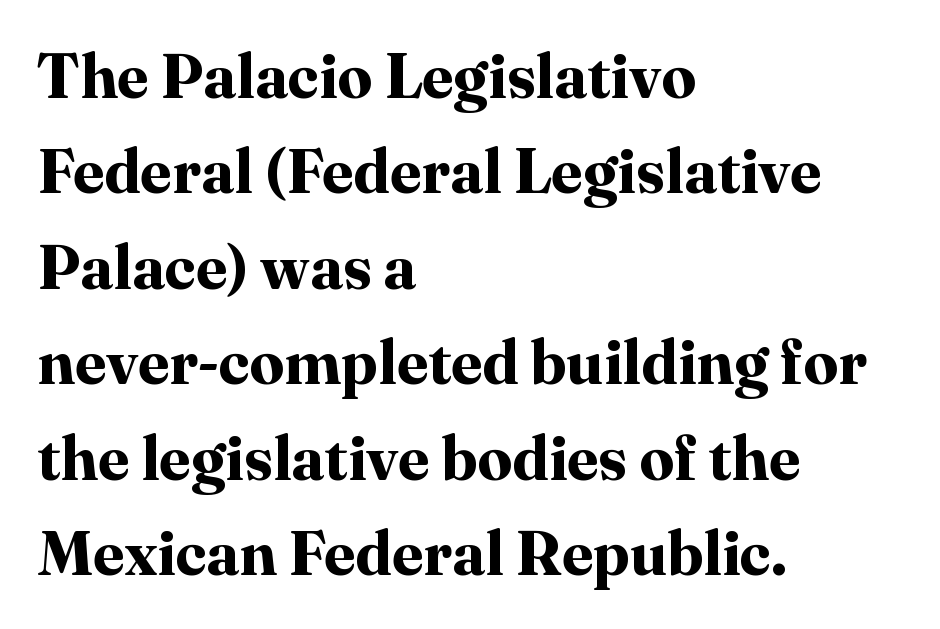
{"serif": "yes", "italic": "no", "bold": "yes", "weight": "bold", "width": "normal", "stroke_contrast": "high", "x_height": "medium", "monospaced": "no", "underline": "no", "align": "left", "line_spacing": "normal", "line_spacing_ratio": 1.54, "letter_spacing": "normal", "letter_spacing_em": 0.0, "glyph_px": 62}
